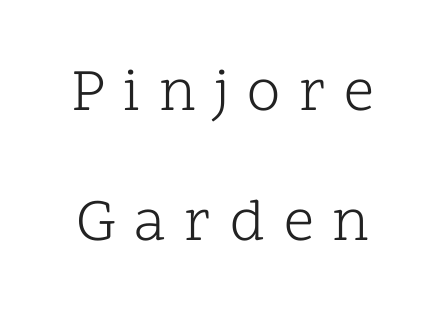
{"serif": "yes", "italic": "no", "bold": "no", "weight": "light", "width": "normal", "stroke_contrast": "low", "x_height": "medium", "monospaced": "no", "underline": "no", "line_spacing": "loose", "line_spacing_ratio": 2.17, "letter_spacing": "wide", "letter_spacing_em": 0.31, "glyph_px": 60}
